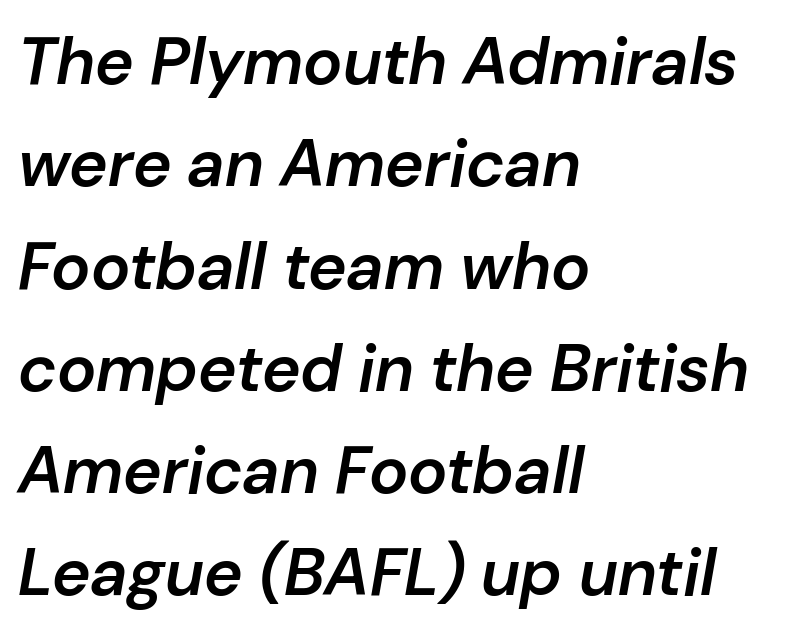
The passage shown stacks its lines at a standard gap. Default kerning and tracking; the words read as compact shapes. A classic flush-left, rag-right setting is used for this passage. Only glyphs here, with clear space below each row.
